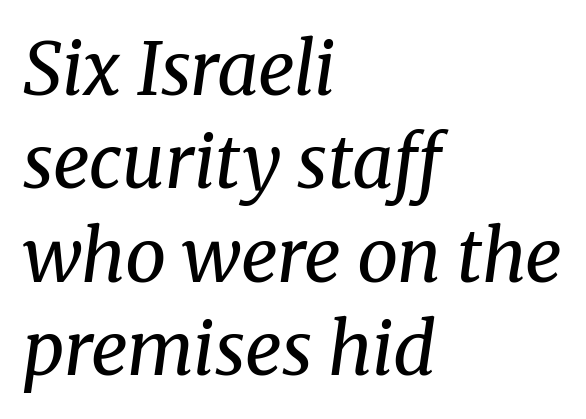
Q: Is the text bold? A: No.
Q: Is the text italic (slanted)? A: Yes, it leans right by about 8 degrees.
Q: Is the typeface a serif or a sans-serif typeface? A: Serif.
Q: Is the text underlined? A: No.
Q: How is the paragraph aligned? A: Left-aligned.
Q: Is the spacing between letters normal or unusually wide? A: Normal.
Q: Is the spacing between lines tight, normal or loose? A: Normal.
Q: Width (condensed, normal, or wide)? A: Normal.
Q: Stroke contrast? A: Medium.
Q: x-height? A: Medium.
Q: Monospaced? A: No.
